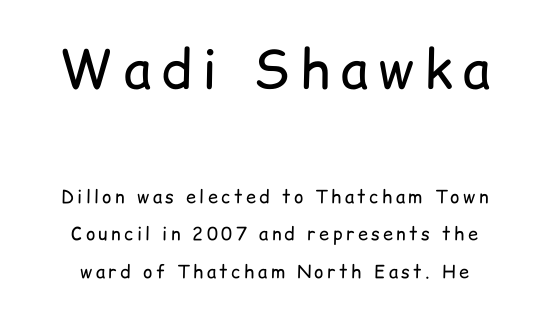
{"serif": "no", "italic": "no", "bold": "no", "weight": "regular", "width": "normal", "stroke_contrast": "low", "x_height": "medium", "monospaced": "no", "underline": "no", "align": "center", "line_spacing": "loose", "line_spacing_ratio": 2.1, "larger_block": "first", "size_ratio": 2.94, "glyph_px": 53}
